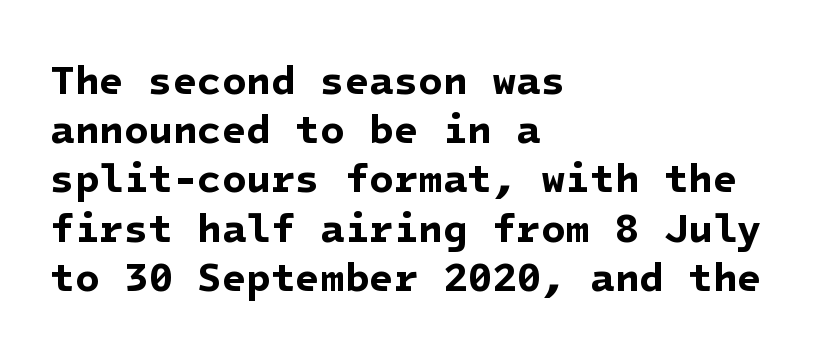
Q: Is the text bold? A: Yes.
Q: Is the typeface a serif or a sans-serif typeface? A: Sans-serif.
Q: Is the text underlined? A: No.
Q: How is the paragraph aligned? A: Left-aligned.
Q: Is the spacing between letters normal or unusually wide? A: Normal.
Q: Width (condensed, normal, or wide)? A: Normal.
Q: Stroke contrast? A: Low.
Q: x-height? A: Medium.
